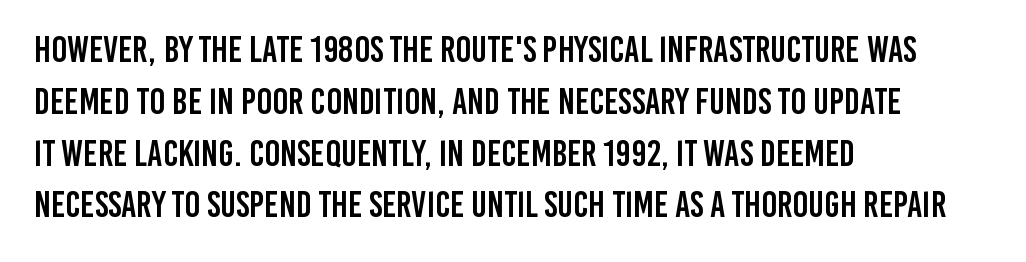
Q: Is the text italic (slanted)? A: No, it is upright.
Q: Is the typeface a serif or a sans-serif typeface? A: Sans-serif.
Q: Is the text underlined? A: No.
Q: How is the paragraph aligned? A: Left-aligned.
Q: Is the spacing between letters normal or unusually wide? A: Normal.
Q: Is the spacing between lines tight, normal or loose? A: Normal.
Q: Width (condensed, normal, or wide)? A: Condensed.
Q: Stroke contrast? A: Low.
Q: x-height? A: Large.
Q: Monospaced? A: No.
